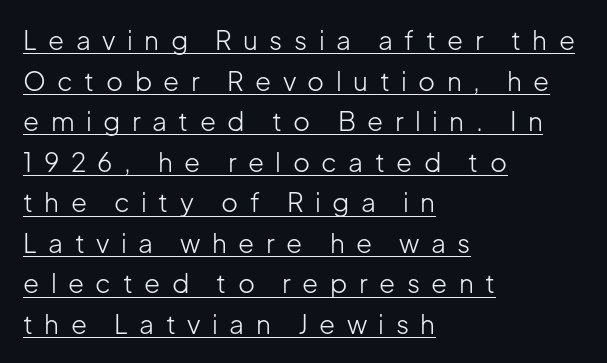
This is underlined copy, the kind a proofreader might mark for attention. Notice how the passage keeps a crisp vertical edge on the left only. Designer's note — italics off, roman on. Stems and bowls with no extra thickness — not bold.
